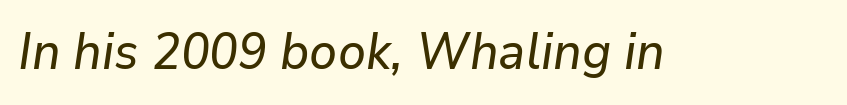
The image shows 50 px text type, italic (leaning right); set normal letter spacing, not underlined; low stroke contrast and a medium x-height.
